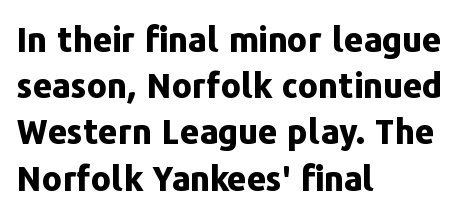
The vertical gap from one line to the next is medium. The rendering uses natural spacing where letterforms have individual widths. If you drew a line through each stem, it would be perfectly vertical. The passage shown has conventional tracking throughout. Lines of text with bare space underneath. To sum up the face: it is a sans, with no serifs.
